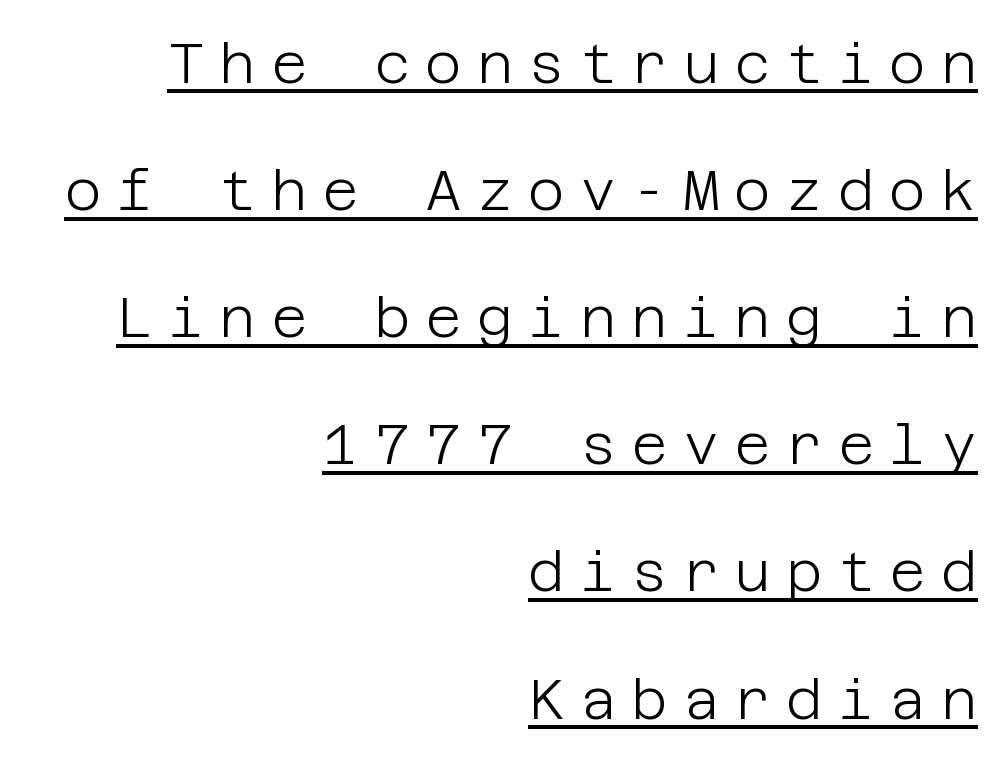
{"serif": "no", "italic": "no", "bold": "no", "weight": "light", "width": "normal", "stroke_contrast": "low", "x_height": "large", "underline": "yes", "align": "right", "line_spacing": "loose", "line_spacing_ratio": 2.27, "letter_spacing": "wide", "letter_spacing_em": 0.27, "glyph_px": 56}
